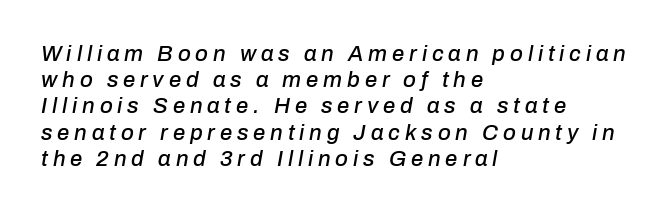
Q: Is the text italic (slanted)? A: Yes, it leans right by about 10 degrees.
Q: Is the text underlined? A: No.
Q: How is the paragraph aligned? A: Left-aligned.
Q: Is the spacing between letters normal or unusually wide? A: Unusually wide.
